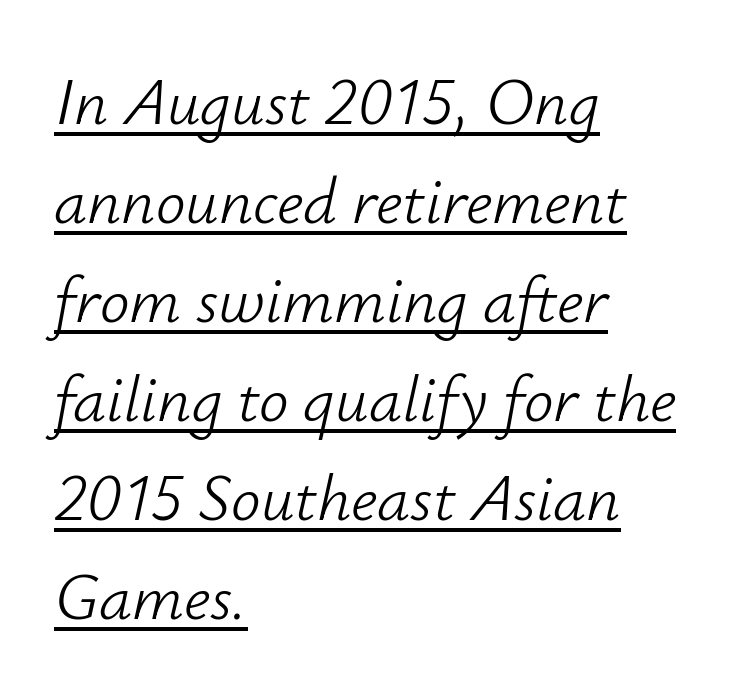
{"italic": "yes", "lean": "right", "slant_degrees": 12, "bold": "no", "weight": "light", "width": "normal", "stroke_contrast": "low", "x_height": "small", "monospaced": "no", "underline": "yes", "align": "left", "line_spacing": "normal", "line_spacing_ratio": 1.5, "letter_spacing": "normal", "letter_spacing_em": 0.0, "glyph_px": 66}
